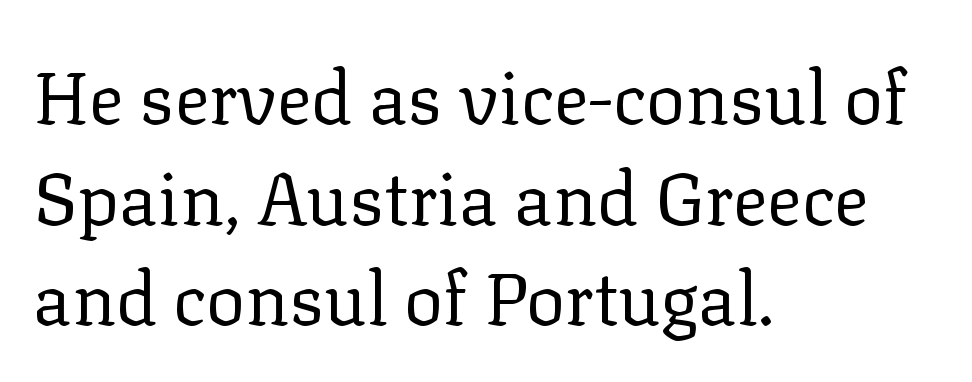
A typesetter would call this leading conventional body-copy spacing. The gap between lines stays unmarked. Vertical stems look standard width or narrower in stroke. Compared with typical body copy, the letter spacing here is the same. This is roman type, the default non-slanted kind.
